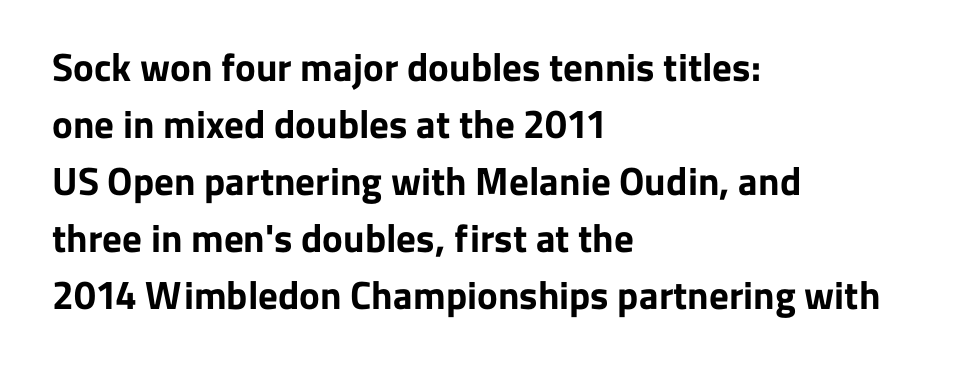
Posture: straight, roman, zero tilt. Type without underlining. Chunky letters — that's bold for sure. Whoever set this chose a conventional vertical rhythm. A typesetter would label this face a sans.
